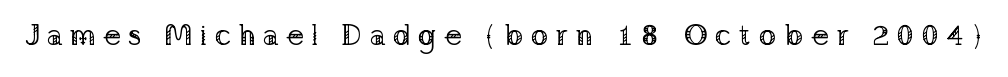
The weight tops out at a normal text grade. Small tapered or slab feet sit at the stroke ends, so this counts as serif. These lines were composed using upright roman letters. The line texture is sparse and dotted thanks to wide tracking. The baseline area is clear. You could not count columns in this text — the font is proportionally spaced.
